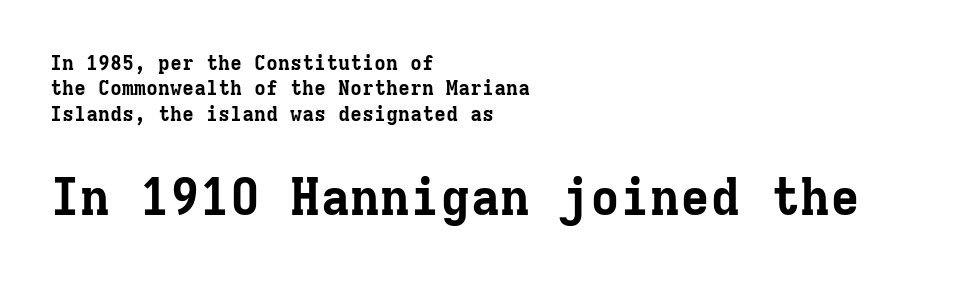
The image shows 50 px bold serif type, upright, monospaced; set left-aligned, normal line spacing (1.27x), normal letter spacing, not underlined; the second (bottom) block is 2.5x larger; low stroke contrast and a medium x-height.
